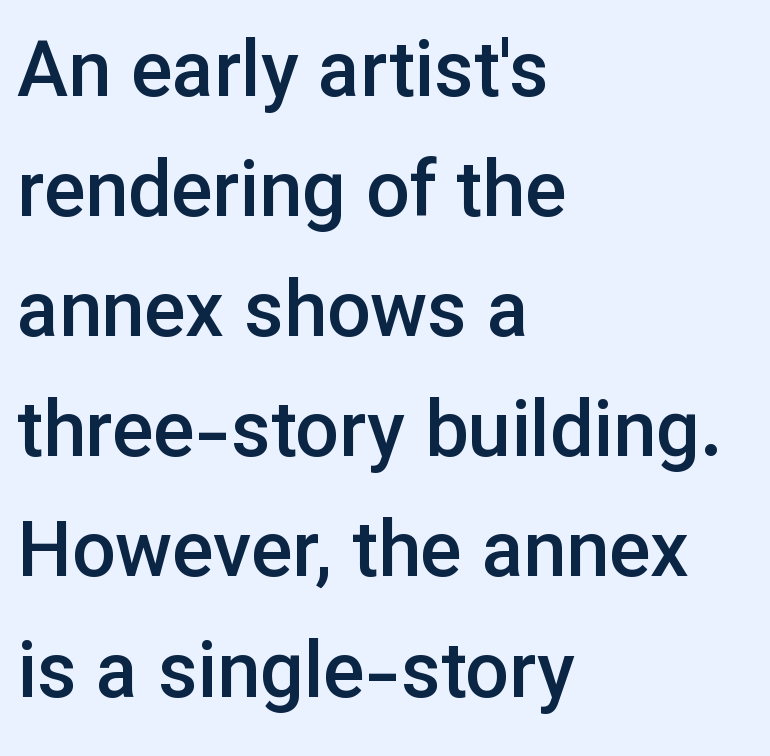
{"serif": "no", "italic": "no", "bold": "semi", "weight": "semibold", "width": "normal", "stroke_contrast": "low", "x_height": "medium", "monospaced": "no", "underline": "no", "align": "left", "line_spacing": "normal", "line_spacing_ratio": 1.56, "letter_spacing": "normal", "letter_spacing_em": 0.0, "glyph_px": 77}
